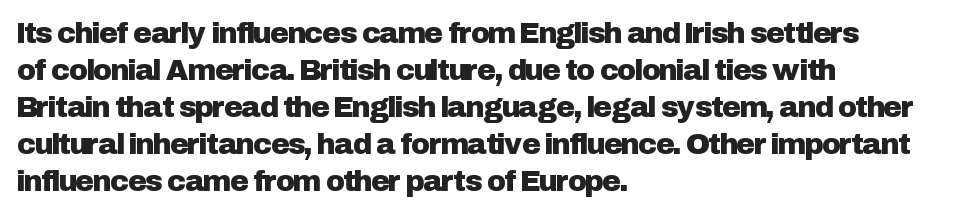
The image shows 29 px sans-serif type, upright; set left-aligned, normal line spacing (1.28x), normal letter spacing, not underlined; low stroke contrast and a medium x-height.
